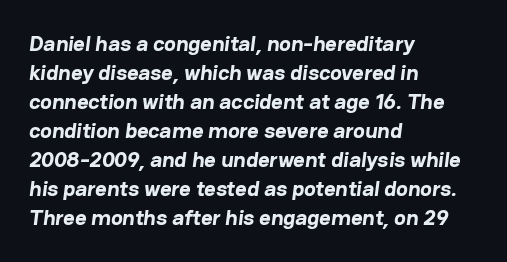
All the whitespace from short lines collects on the right. Honestly, the letter spacing is just normal — you wouldn't notice it. Strokes here are thick enough to call this a true bold. Evenly set lines give the paragraph a standard silhouette. The space beneath each line is pristine and unruled.
